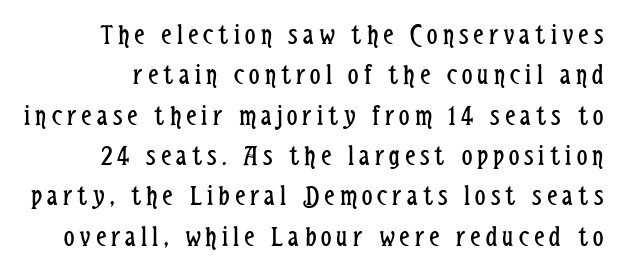
The typeface has the unassuming heft of standard copy or less. A clean baseline with only descenders dipping below it. A typesetter would call this proportional, since set widths differ per character. In terms of letterform style, serifs are entirely absent.
